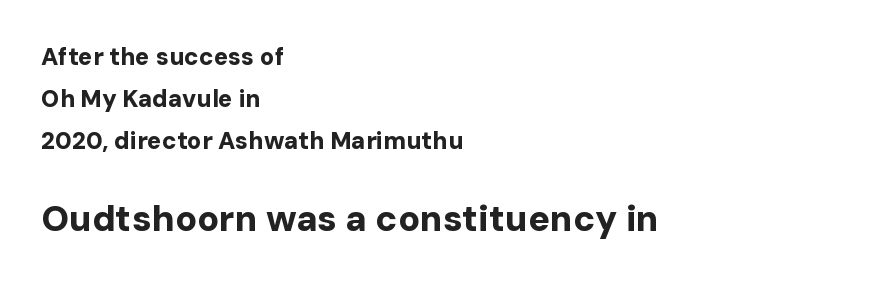
{"serif": "no", "italic": "no", "bold": "yes", "weight": "bold", "width": "normal", "stroke_contrast": "low", "x_height": "medium", "monospaced": "no", "underline": "no", "align": "left", "line_spacing_ratio": 1.74, "letter_spacing": "normal", "letter_spacing_em": 0.0, "larger_block": "second", "size_ratio": 1.5, "glyph_px": 36}
